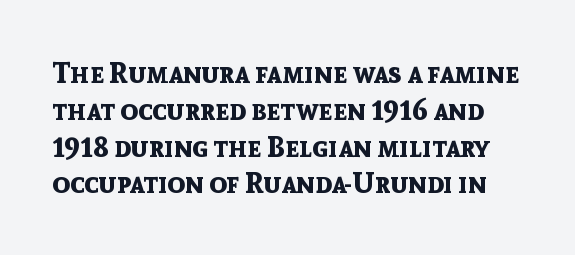
The image shows 29 px bold sans-serif type, upright; set normal line spacing (1.27x), normal letter spacing, not underlined; a medium x-height.
